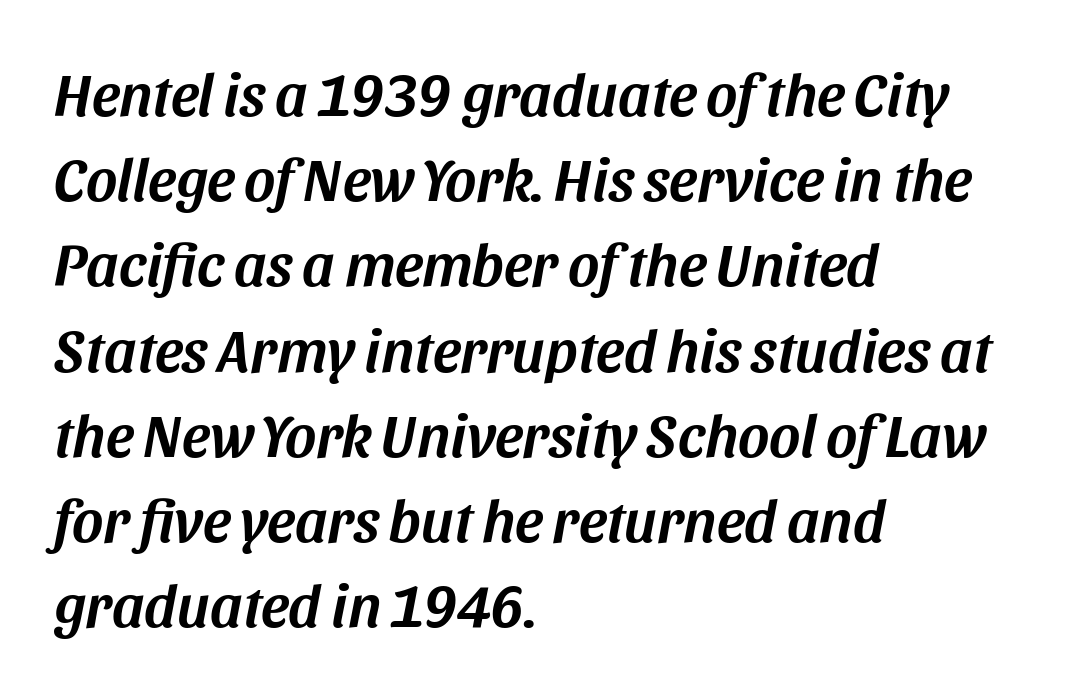
{"italic": "yes", "lean": "right", "slant_degrees": 11, "width": "normal", "stroke_contrast": "medium", "x_height": "large", "monospaced": "no", "underline": "no", "align": "left", "line_spacing": "normal", "line_spacing_ratio": 1.42, "letter_spacing": "normal", "letter_spacing_em": 0.0, "glyph_px": 60}
